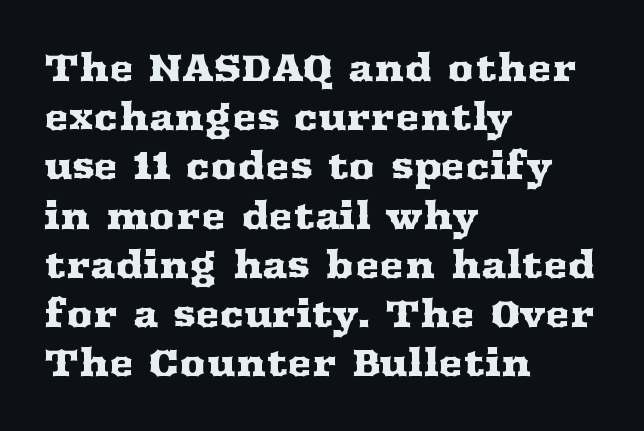
Q: Is the text italic (slanted)? A: No, it is upright.
Q: Is the typeface a serif or a sans-serif typeface? A: Serif.
Q: Is the text underlined? A: No.
Q: How is the paragraph aligned? A: Left-aligned.
Q: Is the spacing between letters normal or unusually wide? A: Normal.
Q: Is the spacing between lines tight, normal or loose? A: Normal.
Q: Width (condensed, normal, or wide)? A: Wide.
Q: Stroke contrast? A: Medium.
Q: x-height? A: Medium.
Q: Monospaced? A: No.
